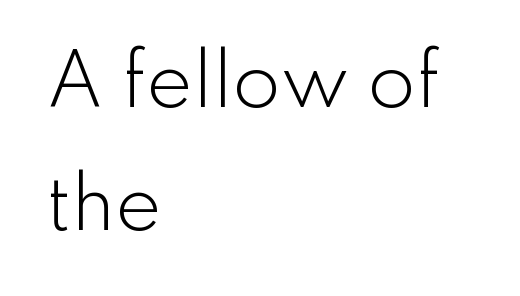
Students, note that the glyphs here touch the page at normal intervals. Typeset ragged right — the left edge is the straight one. The type family on display is of the sans-serif kind. The glyphs are unaccompanied by any horizontal stroke below them. Heft: none added — not bold. This sample has the flowing, uneven cadence of proportional lettering.
